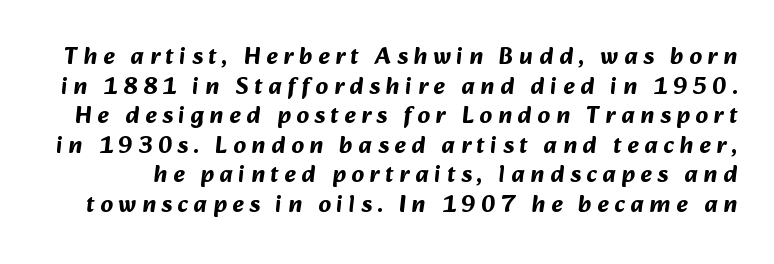
The image shows 24 px bold type; set line spacing 1.23x, unusually wide letter spacing (+0.24 em), not underlined.
